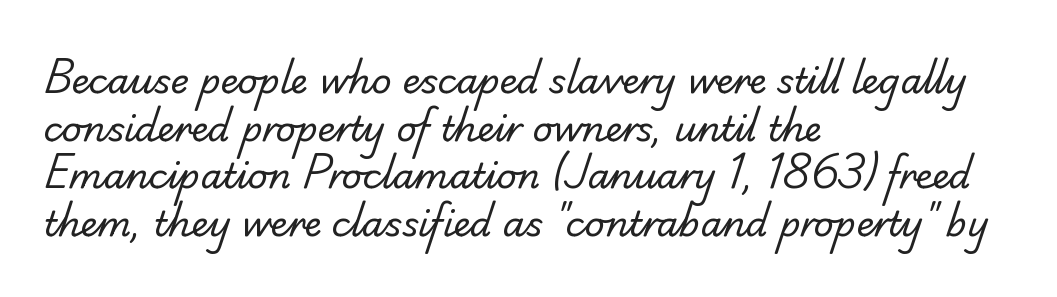
Q: Is the text bold? A: No.
Q: Is the typeface a serif or a sans-serif typeface? A: Serif.
Q: Is the text underlined? A: No.
Q: How is the paragraph aligned? A: Left-aligned.
Q: Is the spacing between letters normal or unusually wide? A: Normal.
Q: Is the spacing between lines tight, normal or loose? A: Normal.
Q: Width (condensed, normal, or wide)? A: Normal.
Q: Stroke contrast? A: Low.
Q: x-height? A: Small.
Q: Monospaced? A: No.
